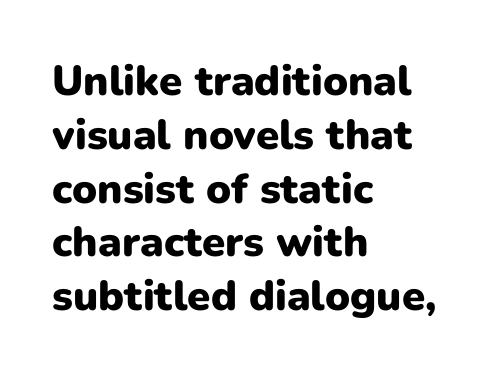
{"serif": "no", "italic": "no", "bold": "yes", "weight": "heavy", "width": "normal", "stroke_contrast": "low", "x_height": "medium", "monospaced": "no", "underline": "no", "align": "left", "line_spacing": "normal", "line_spacing_ratio": 1.28, "letter_spacing": "normal", "letter_spacing_em": 0.0, "glyph_px": 42}
